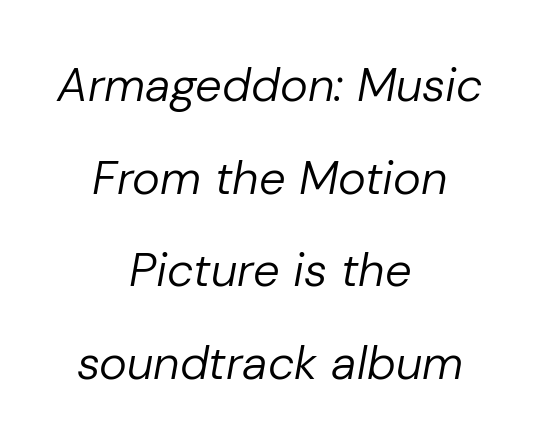
Q: Is the text bold? A: No.
Q: Is the text italic (slanted)? A: Yes, it leans right by about 10 degrees.
Q: Is the text underlined? A: No.
Q: How is the paragraph aligned? A: Centered.
Q: Is the spacing between letters normal or unusually wide? A: Normal.
Q: Is the spacing between lines tight, normal or loose? A: Loose.
Q: Width (condensed, normal, or wide)? A: Normal.
Q: Stroke contrast? A: Low.
Q: x-height? A: Medium.
Q: Monospaced? A: No.
